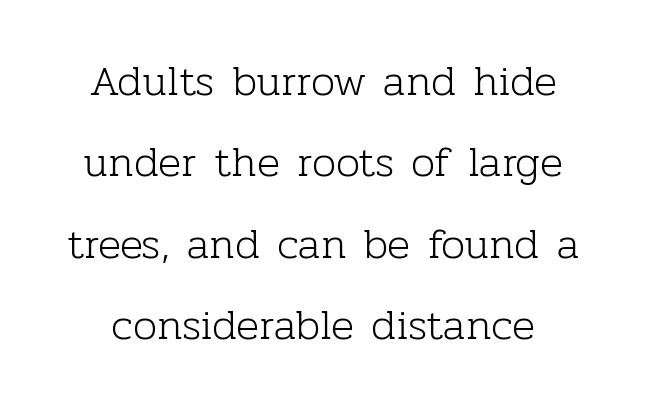
{"serif": "yes", "italic": "no", "bold": "no", "weight": "light", "width": "normal", "stroke_contrast": "low", "x_height": "medium", "monospaced": "no", "underline": "no", "align": "center", "line_spacing_ratio": 1.89, "letter_spacing": "normal", "letter_spacing_em": 0.0, "glyph_px": 43}
